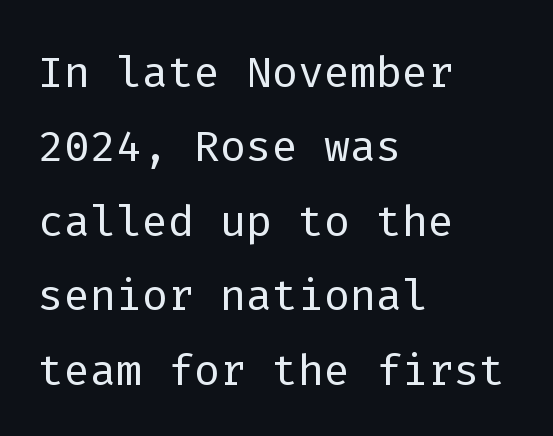
Q: Is the text bold? A: No.
Q: Is the text italic (slanted)? A: No, it is upright.
Q: Is the typeface a serif or a sans-serif typeface? A: Sans-serif.
Q: Is the text underlined? A: No.
Q: How is the paragraph aligned? A: Left-aligned.
Q: Is the spacing between letters normal or unusually wide? A: Normal.
Q: Width (condensed, normal, or wide)? A: Normal.
Q: Stroke contrast? A: Low.
Q: x-height? A: Medium.
Q: Monospaced? A: Yes.
